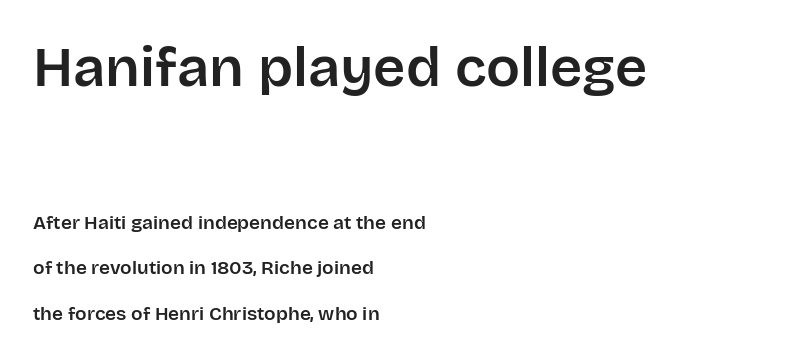
Q: Is the text italic (slanted)? A: No, it is upright.
Q: Is the typeface a serif or a sans-serif typeface? A: Sans-serif.
Q: Is the text underlined? A: No.
Q: How is the paragraph aligned? A: Left-aligned.
Q: Is the spacing between letters normal or unusually wide? A: Normal.
Q: Is the spacing between lines tight, normal or loose? A: Loose.
Q: Which block of text is set in a larger size, the first (top) or the second (bottom)? A: The first (top) one.
Q: Width (condensed, normal, or wide)? A: Normal.
Q: Stroke contrast? A: Low.
Q: x-height? A: Large.
Q: Monospaced? A: No.
